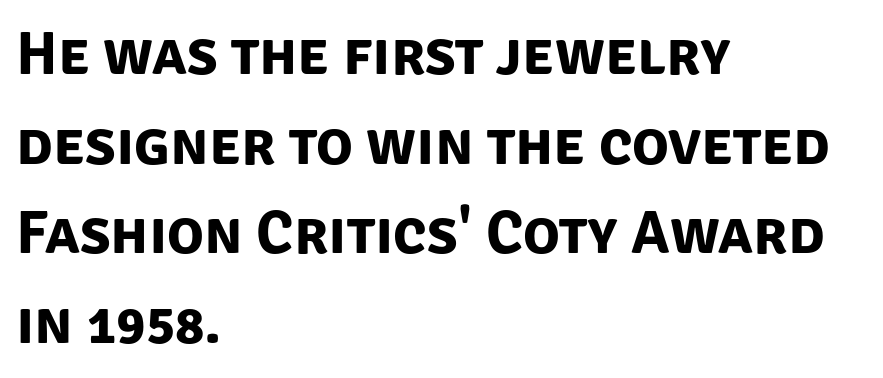
{"serif": "no", "bold": "yes", "weight": "bold", "width": "normal", "stroke_contrast": "low", "x_height": "large", "monospaced": "no", "underline": "no", "align": "left", "line_spacing": "normal", "line_spacing_ratio": 1.47, "letter_spacing": "normal", "letter_spacing_em": 0.0, "glyph_px": 61}
